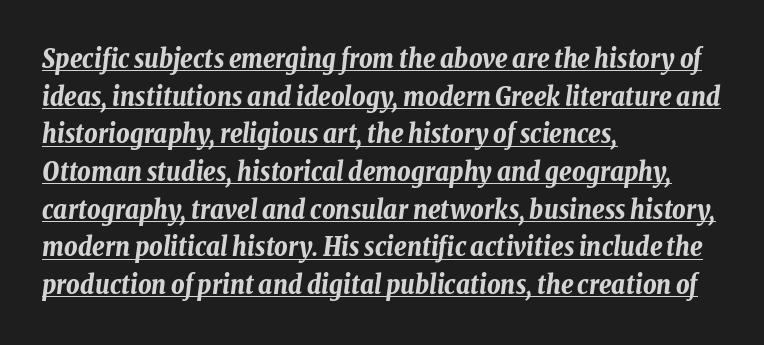
{"italic": "yes", "lean": "right", "slant_degrees": 8, "bold": "yes", "underline": "yes", "align": "left", "line_spacing": "normal", "line_spacing_ratio": 1.45, "letter_spacing": "normal", "letter_spacing_em": 0.0, "glyph_px": 26}
